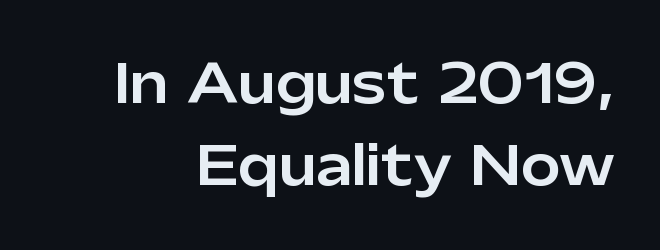
Q: Is the text italic (slanted)? A: No, it is upright.
Q: Is the typeface a serif or a sans-serif typeface? A: Sans-serif.
Q: Is the text underlined? A: No.
Q: Is the spacing between letters normal or unusually wide? A: Normal.
Q: Is the spacing between lines tight, normal or loose? A: Normal.
Q: Width (condensed, normal, or wide)? A: Normal.
Q: Stroke contrast? A: Low.
Q: x-height? A: Medium.
Q: Monospaced? A: No.
